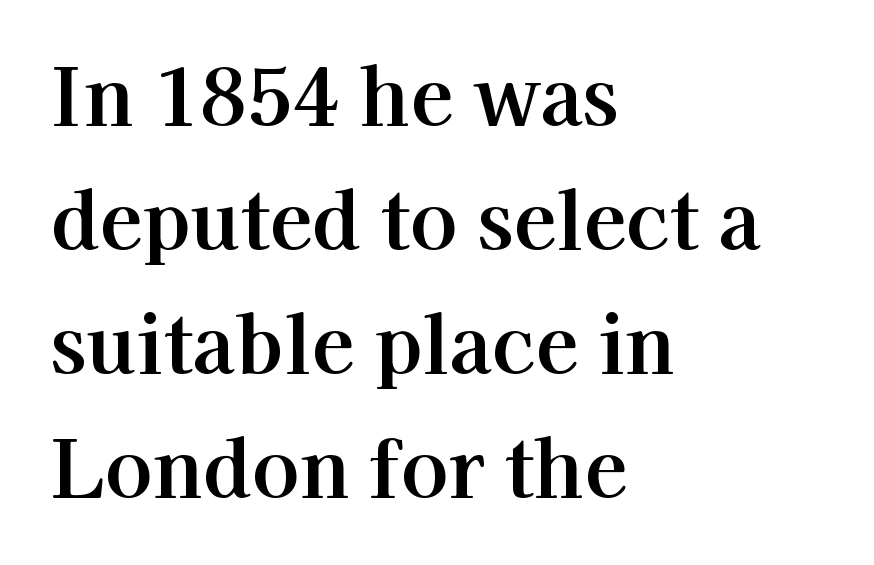
Line starts are locked; line ends wander. Each new line begins a customary step beneath the previous one. The letterforms sit shoulder to shoulder at normal distance. Proportional: the letters do not fall into vertical columns.
